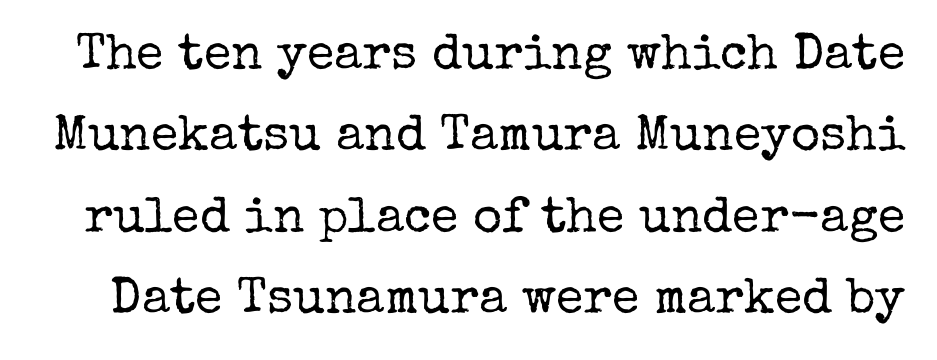
The image shows 50 px regular-weight serif type, upright; set normal line spacing (1.63x), normal letter spacing, not underlined; low stroke contrast and a medium x-height.
